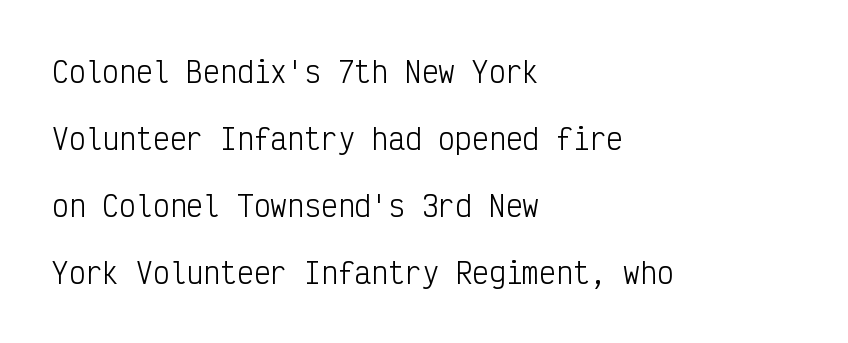
Q: Is the text bold? A: No.
Q: Is the text italic (slanted)? A: No, it is upright.
Q: Is the typeface a serif or a sans-serif typeface? A: Sans-serif.
Q: Is the text underlined? A: No.
Q: How is the paragraph aligned? A: Left-aligned.
Q: Is the spacing between letters normal or unusually wide? A: Normal.
Q: Is the spacing between lines tight, normal or loose? A: Loose.
Q: Width (condensed, normal, or wide)? A: Condensed.
Q: Stroke contrast? A: Low.
Q: x-height? A: Medium.
Q: Monospaced? A: Yes.
